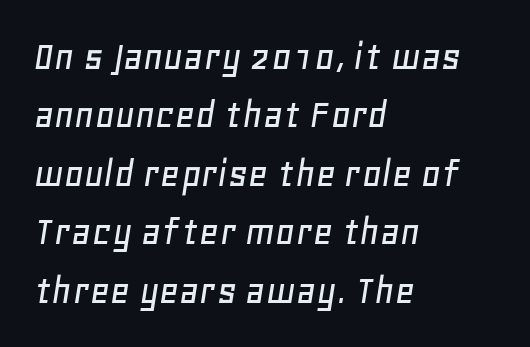
{"italic": "yes", "lean": "right", "slant_degrees": 11, "width": "normal", "stroke_contrast": "low", "x_height": "large", "monospaced": "no", "underline": "no", "align": "left", "line_spacing": "normal", "line_spacing_ratio": 1.36, "letter_spacing": "normal", "letter_spacing_em": 0.0, "glyph_px": 43}
